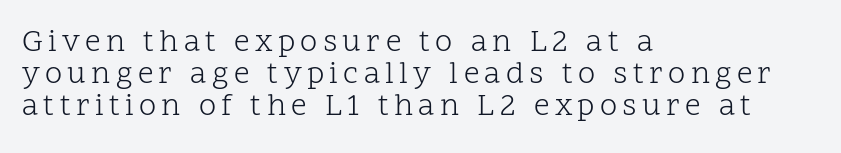
Q: Is the text bold? A: No.
Q: Is the text italic (slanted)? A: No, it is upright.
Q: Is the typeface a serif or a sans-serif typeface? A: Serif.
Q: Is the text underlined? A: No.
Q: How is the paragraph aligned? A: Left-aligned.
Q: Is the spacing between lines tight, normal or loose? A: Tight.
Q: Width (condensed, normal, or wide)? A: Normal.
Q: Stroke contrast? A: Low.
Q: x-height? A: Medium.
Q: Monospaced? A: No.
